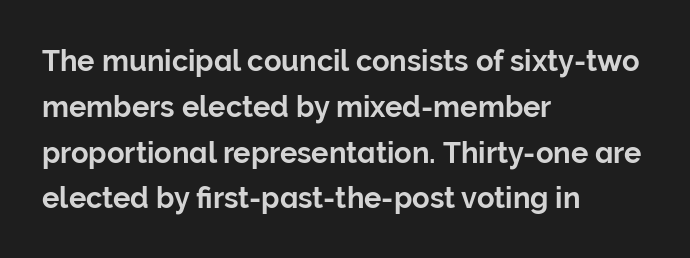
The image shows 29 px sans-serif type, upright; set left-aligned, normal line spacing (1.58x), normal letter spacing, not underlined; low stroke contrast and a medium x-height.
